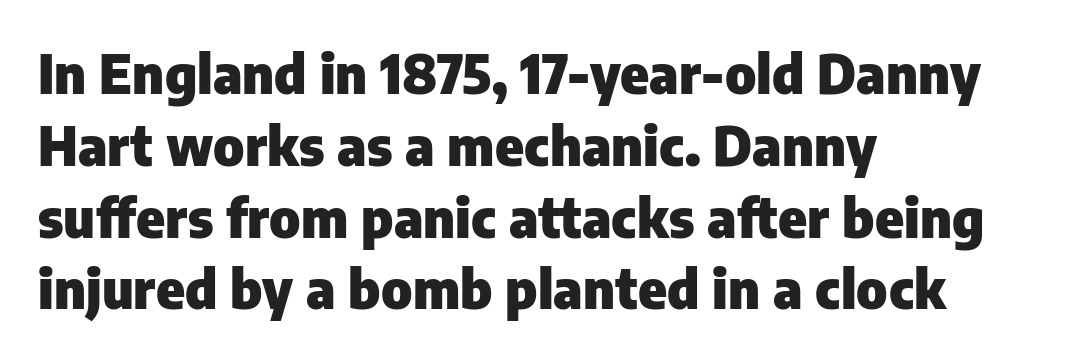
Q: Is the text bold? A: Yes.
Q: Is the text italic (slanted)? A: No, it is upright.
Q: Is the typeface a serif or a sans-serif typeface? A: Sans-serif.
Q: Is the text underlined? A: No.
Q: How is the paragraph aligned? A: Left-aligned.
Q: Is the spacing between letters normal or unusually wide? A: Normal.
Q: Is the spacing between lines tight, normal or loose? A: Normal.
Q: Width (condensed, normal, or wide)? A: Normal.
Q: Stroke contrast? A: Low.
Q: x-height? A: Medium.
Q: Monospaced? A: No.
